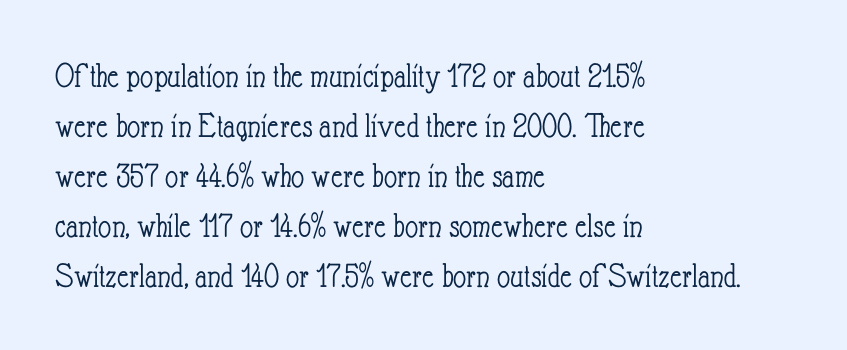
Q: Is the text bold? A: No.
Q: Is the text italic (slanted)? A: No, it is upright.
Q: Is the text underlined? A: No.
Q: How is the paragraph aligned? A: Left-aligned.
Q: Is the spacing between letters normal or unusually wide? A: Normal.
Q: Is the spacing between lines tight, normal or loose? A: Normal.
Q: Width (condensed, normal, or wide)? A: Condensed.
Q: Stroke contrast? A: Low.
Q: x-height? A: Small.
Q: Monospaced? A: No.
